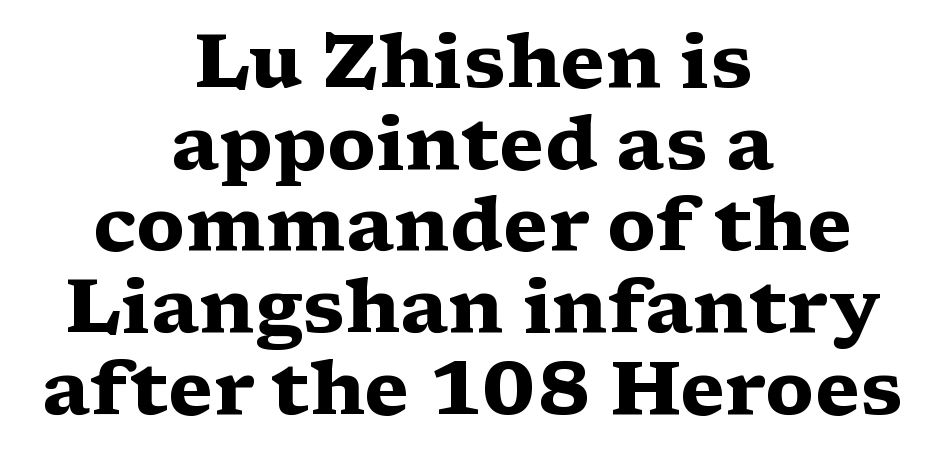
The image shows 75 px heavy, wide serif type, upright; set centered, tight line spacing (1.09x), normal letter spacing, not underlined; medium stroke contrast and a medium x-height.
